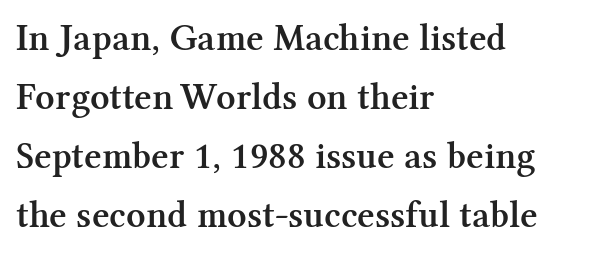
This rendering uses left alignment, leaving the right contour irregular. These lines are rendered in a variable-pitch font. Rows of type keep a routine distance in the vertical direction. Look at the stroke-to-counter ratio: somewhat heavy, a semibold.
